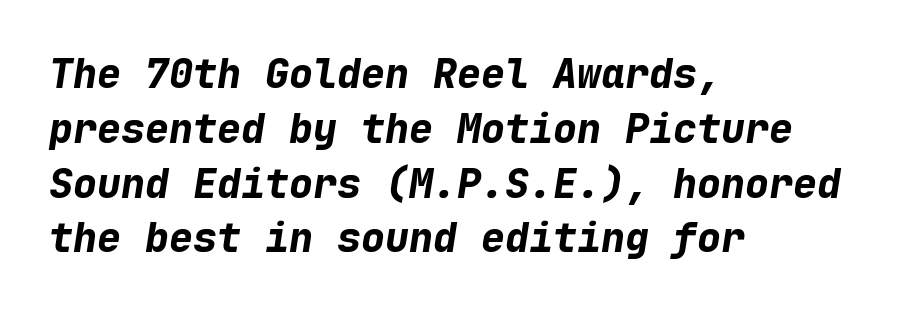
{"italic": "yes", "lean": "right", "slant_degrees": 9, "bold": "yes", "weight": "bold", "width": "normal", "stroke_contrast": "low", "x_height": "medium", "monospaced": "yes", "underline": "no", "align": "left", "line_spacing": "normal", "line_spacing_ratio": 1.37, "letter_spacing": "normal", "letter_spacing_em": 0.0, "glyph_px": 40}
